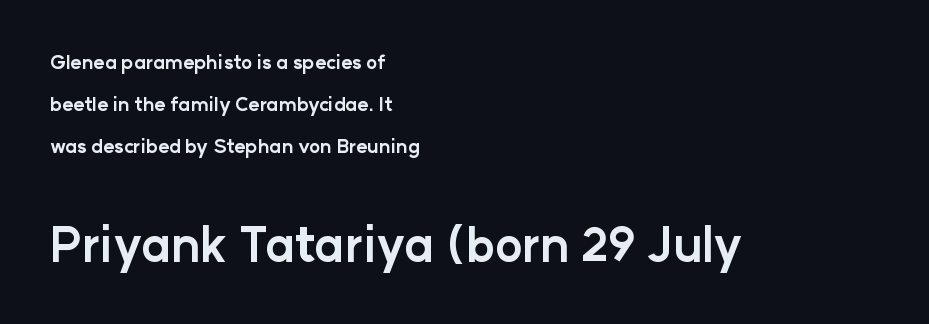
The image shows 47 px bold sans-serif type, upright; set left-aligned, loose line spacing (2.21x), normal letter spacing, not underlined; the second (bottom) block is 2.47x larger; low stroke contrast and a medium x-height.
